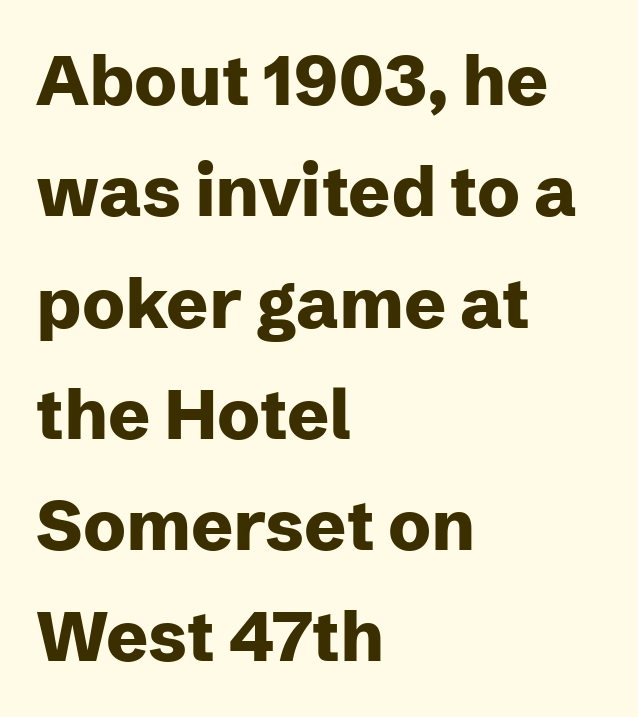
The image shows 70 px heavy sans-serif type, upright; set left-aligned, normal line spacing (1.59x), normal letter spacing, not underlined; low stroke contrast and a medium x-height.
